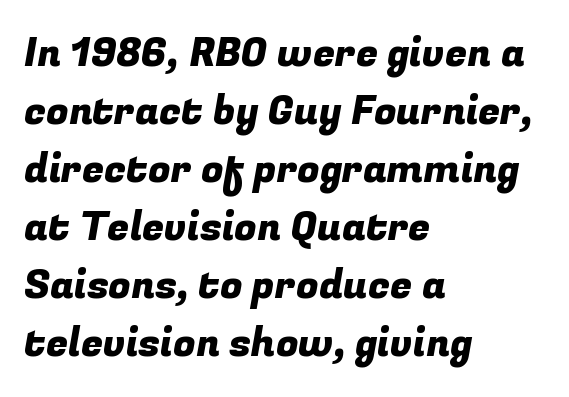
Rule under the text: the space is simply empty. Short and long lines alike share a common starting point at left. Here the designer chose a conventional face with non-uniform glyph widths. Standard letterfit; no display-style spreading of the glyphs. This rendering employs a face without finishing strokes, i.e., a sans-serif. Baseline-to-baseline distance is the conventional proportion of letter height.
